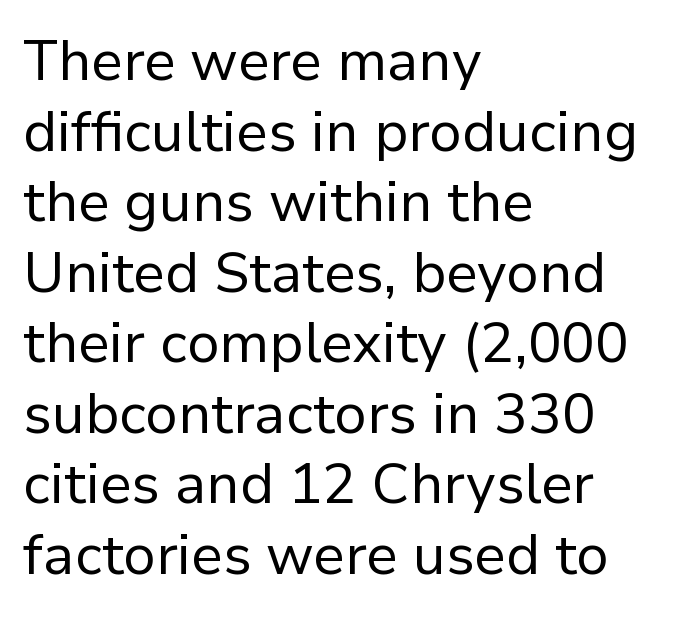
{"serif": "no", "italic": "no", "bold": "no", "weight": "regular", "width": "normal", "stroke_contrast": "low", "x_height": "medium", "monospaced": "no", "underline": "no", "align": "left", "line_spacing": "normal", "line_spacing_ratio": 1.26, "letter_spacing": "normal", "letter_spacing_em": 0.0, "glyph_px": 56}
